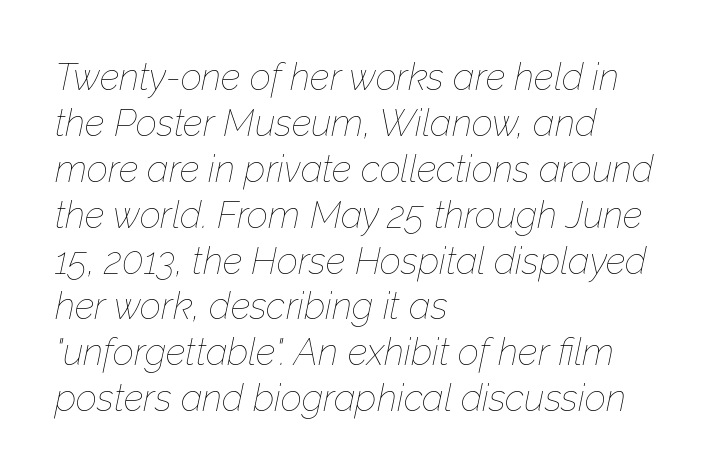
The image shows 37 px thin type, italic (leaning right); set left-aligned, line spacing 1.24x, normal letter spacing, not underlined; low stroke contrast and a medium x-height.
